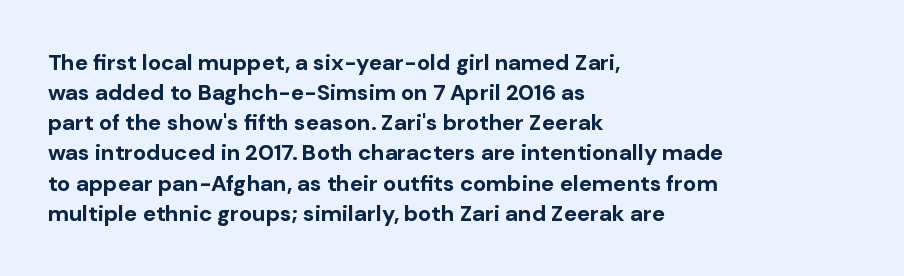
Q: Is the text bold? A: Yes.
Q: Is the text italic (slanted)? A: No, it is upright.
Q: Is the text underlined? A: No.
Q: How is the paragraph aligned? A: Left-aligned.
Q: Is the spacing between letters normal or unusually wide? A: Normal.
Q: Is the spacing between lines tight, normal or loose? A: Normal.
